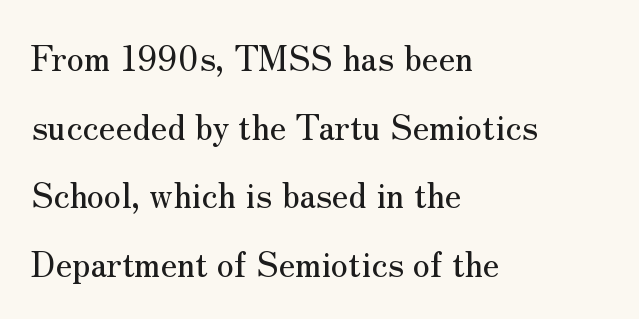
Interline gaps are noticeably wide in this sample. Compared with typical body copy, the letter spacing here is the same. These lines are set flush left with a ragged right edge. Typographically, this falls in the serif category. It's the straight-up-and-down kind of type.
